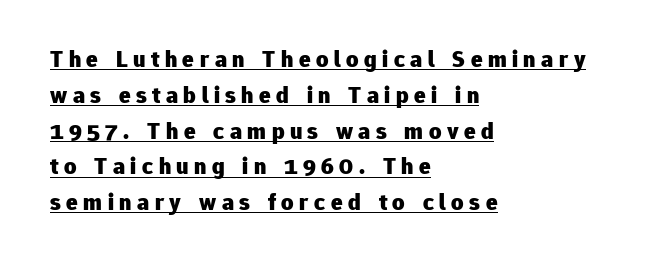
{"italic": "no", "bold": "yes", "underline": "yes", "align": "left", "line_spacing": "normal", "line_spacing_ratio": 1.49, "letter_spacing": "wide", "letter_spacing_em": 0.23, "glyph_px": 24}
